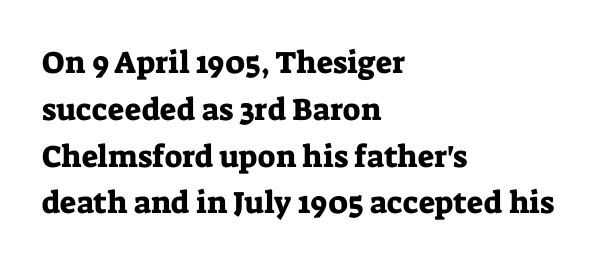
These lines are set flush left with a ragged right edge. The axis of the letterforms is exactly vertical. Each letter keeps its own natural width here, so spacing adapts to shape. Underlining? Definitely not there. Students, observe: this is what conventionally led text looks like. There is no visible air inserted between adjacent glyphs.
